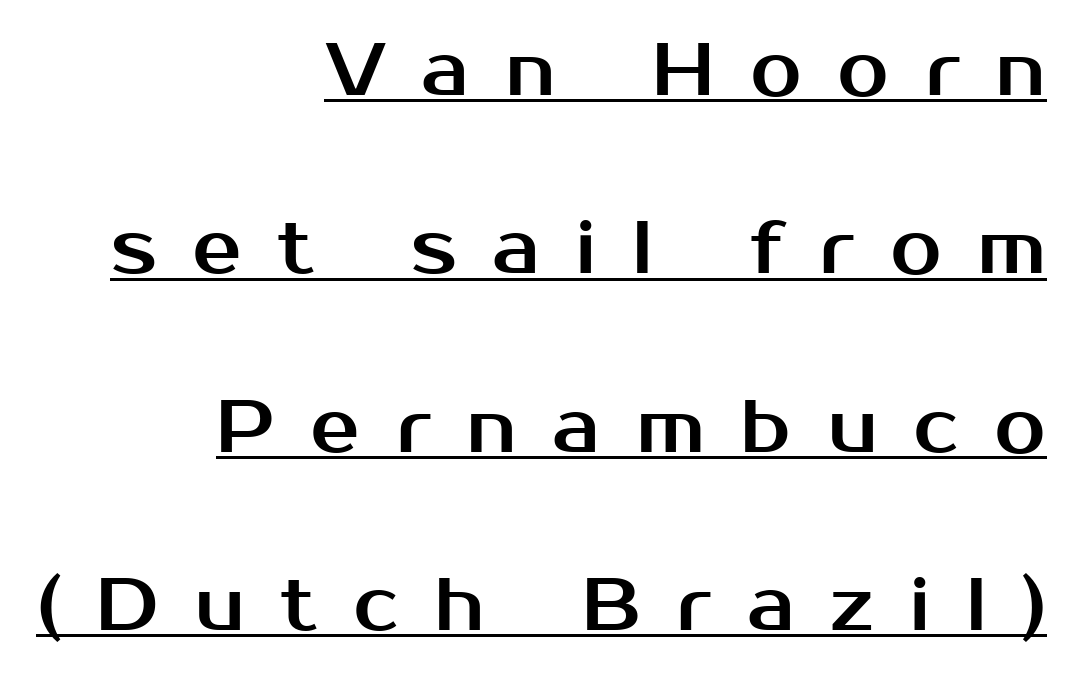
Q: Is the text italic (slanted)? A: No, it is upright.
Q: Is the typeface a serif or a sans-serif typeface? A: Sans-serif.
Q: Is the text underlined? A: Yes.
Q: How is the paragraph aligned? A: Right-aligned.
Q: Is the spacing between letters normal or unusually wide? A: Unusually wide.
Q: Is the spacing between lines tight, normal or loose? A: Loose.
Q: Width (condensed, normal, or wide)? A: Normal.
Q: Stroke contrast? A: Medium.
Q: x-height? A: Medium.
Q: Monospaced? A: No.
